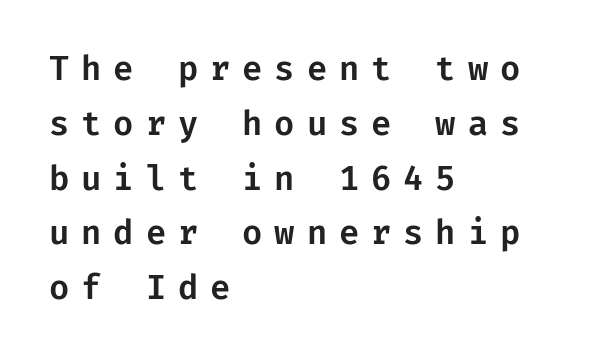
{"serif": "no", "italic": "no", "width": "normal", "stroke_contrast": "low", "x_height": "medium", "underline": "no", "align": "left", "line_spacing": "normal", "line_spacing_ratio": 1.66, "letter_spacing": "wide", "letter_spacing_em": 0.36, "glyph_px": 33}
